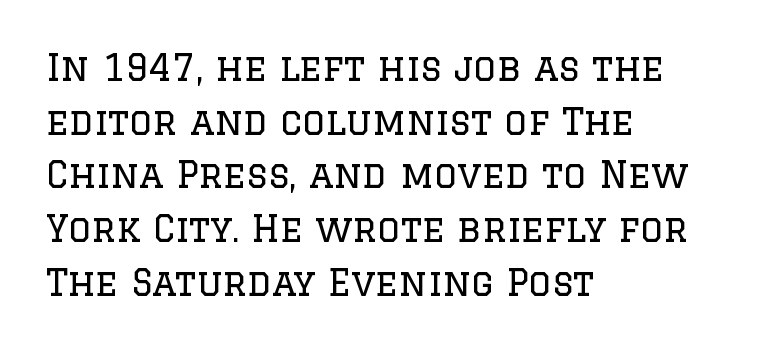
Q: Is the text bold? A: No.
Q: Is the text italic (slanted)? A: No, it is upright.
Q: Is the typeface a serif or a sans-serif typeface? A: Serif.
Q: Is the text underlined? A: No.
Q: How is the paragraph aligned? A: Left-aligned.
Q: Is the spacing between letters normal or unusually wide? A: Normal.
Q: Is the spacing between lines tight, normal or loose? A: Normal.
Q: Width (condensed, normal, or wide)? A: Normal.
Q: Stroke contrast? A: Low.
Q: x-height? A: Large.
Q: Monospaced? A: No.
